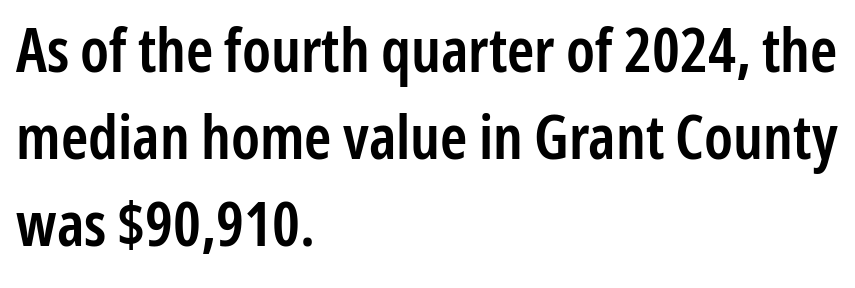
{"serif": "no", "italic": "no", "bold": "semi", "weight": "semibold", "width": "condensed", "stroke_contrast": "low", "x_height": "medium", "monospaced": "no", "underline": "no", "align": "left", "line_spacing": "normal", "line_spacing_ratio": 1.43, "letter_spacing": "normal", "letter_spacing_em": 0.0, "glyph_px": 61}
